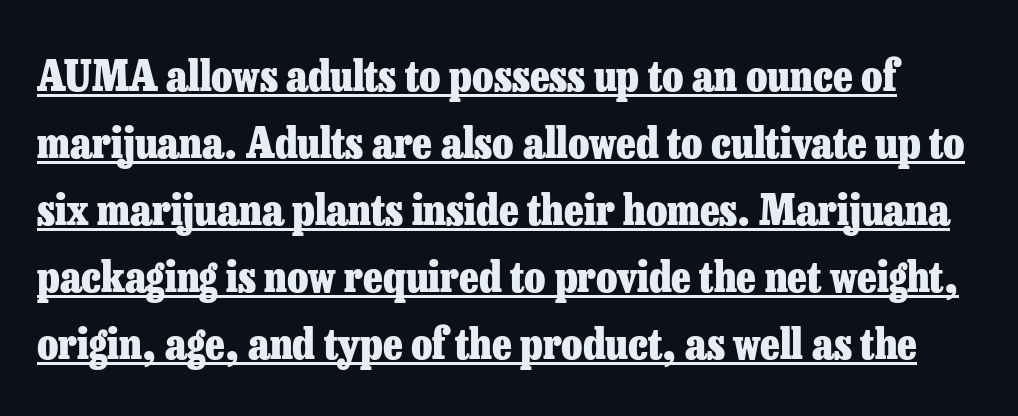
The passage shown stacks its lines at a standard gap. The passage shown is emphatically bold. To sum up the face: it has serifs. The gaps between neighbouring characters are ordinary and unremarkable.
